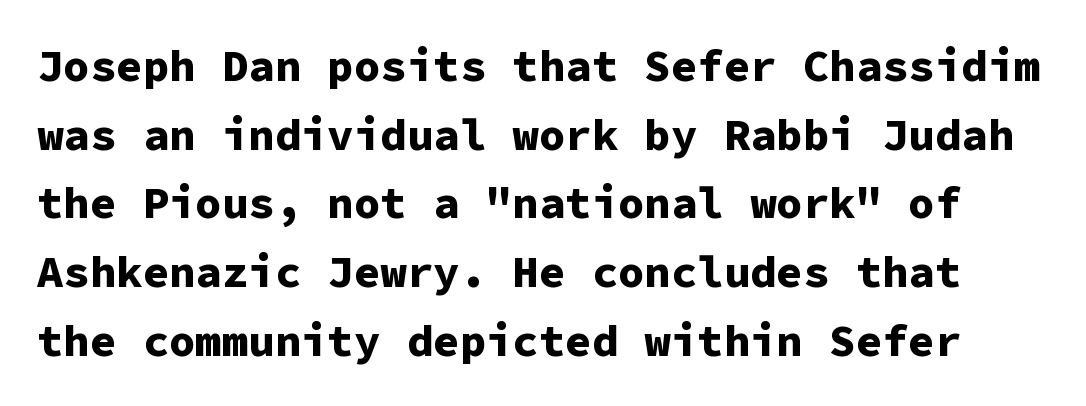
Q: Is the text bold? A: Yes.
Q: Is the text italic (slanted)? A: No, it is upright.
Q: Is the typeface a serif or a sans-serif typeface? A: Sans-serif.
Q: Is the text underlined? A: No.
Q: Is the spacing between letters normal or unusually wide? A: Normal.
Q: Is the spacing between lines tight, normal or loose? A: Normal.
Q: Width (condensed, normal, or wide)? A: Normal.
Q: Stroke contrast? A: Low.
Q: x-height? A: Medium.
Q: Monospaced? A: Yes.
